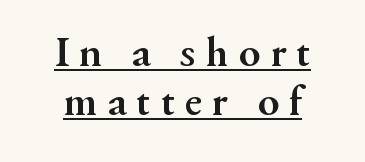
Q: Is the text bold? A: Yes.
Q: Is the text italic (slanted)? A: No, it is upright.
Q: Is the typeface a serif or a sans-serif typeface? A: Serif.
Q: Is the text underlined? A: Yes.
Q: Is the spacing between letters normal or unusually wide? A: Unusually wide.
Q: Is the spacing between lines tight, normal or loose? A: Tight.
Q: Width (condensed, normal, or wide)? A: Normal.
Q: Stroke contrast? A: Medium.
Q: x-height? A: Small.
Q: Monospaced? A: No.
